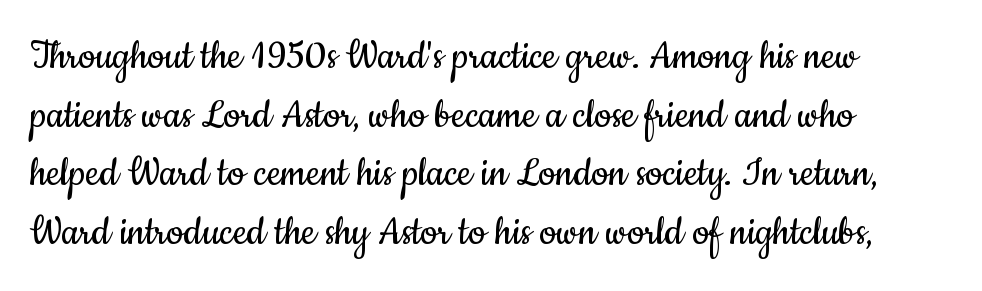
This reads as an unemphasized weight, regular at the heaviest. The characters display no serif detailing; their extremities are plain. Horizontal bands of white between lines are of average thickness. The letters advance in unequal steps, a hallmark of proportional type.
